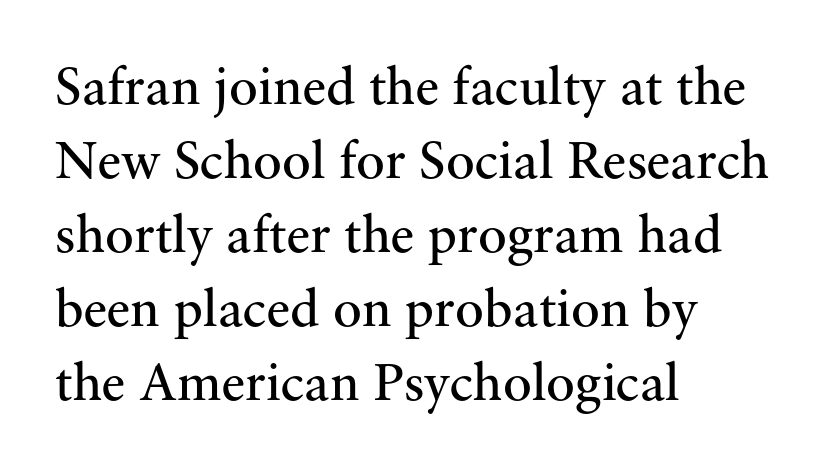
Is this a fixed-width face? No — the glyphs have proportional, varying widths. Evenly set lines give the paragraph a standard silhouette. Line starts are locked; line ends wander. Small tapered or slab feet sit at the stroke ends, so this counts as serif. Summary of weight: not heavy and not bold.
